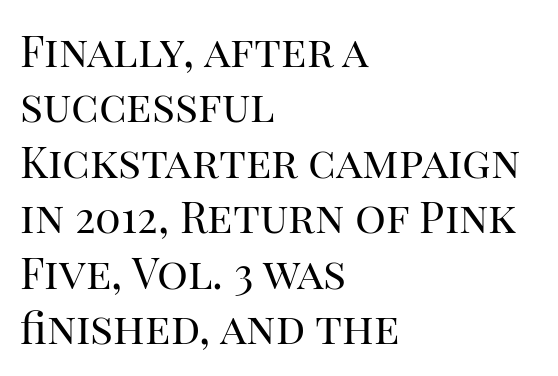
The image shows 43 px regular-weight serif type, upright; set left-aligned, normal line spacing (1.29x), normal letter spacing, not underlined; high stroke contrast and a large x-height.
